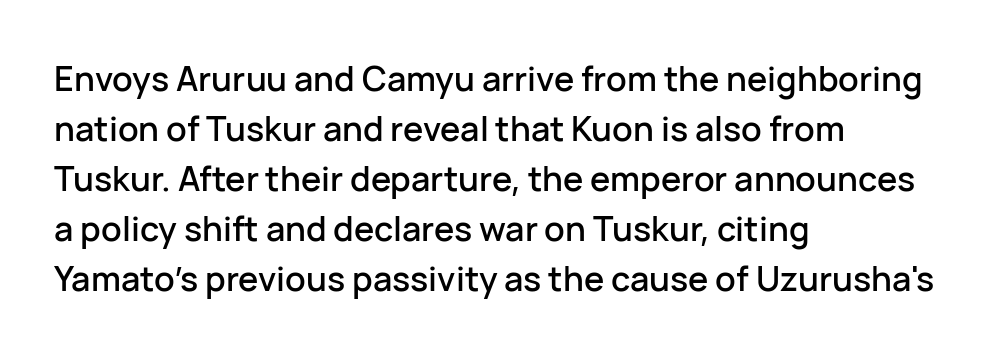
{"serif": "no", "italic": "no", "width": "normal", "stroke_contrast": "low", "x_height": "medium", "monospaced": "no", "underline": "no", "align": "left", "line_spacing": "normal", "line_spacing_ratio": 1.47, "letter_spacing": "normal", "letter_spacing_em": 0.0, "glyph_px": 34}
